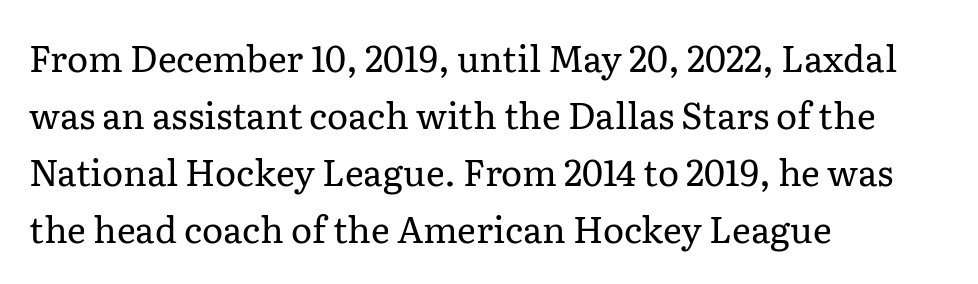
The passage is arranged the way most books set body copy — flush left. Each letter's strokes conclude with small projecting serifs. In terms of letterspacing, this is plain default setting. Think standard paragraph weight, or any step lighter than that. You could not count columns in this text — the font is proportionally spaced.
